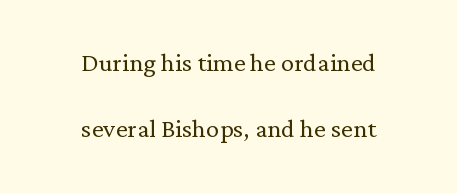
Q: Is the text bold? A: No.
Q: Is the text italic (slanted)? A: No, it is upright.
Q: Is the typeface a serif or a sans-serif typeface? A: Serif.
Q: Is the text underlined? A: No.
Q: How is the paragraph aligned? A: Centered.
Q: Is the spacing between letters normal or unusually wide? A: Normal.
Q: Is the spacing between lines tight, normal or loose? A: Loose.
Q: Width (condensed, normal, or wide)? A: Normal.
Q: Stroke contrast? A: Low.
Q: x-height? A: Medium.
Q: Monospaced? A: No.
